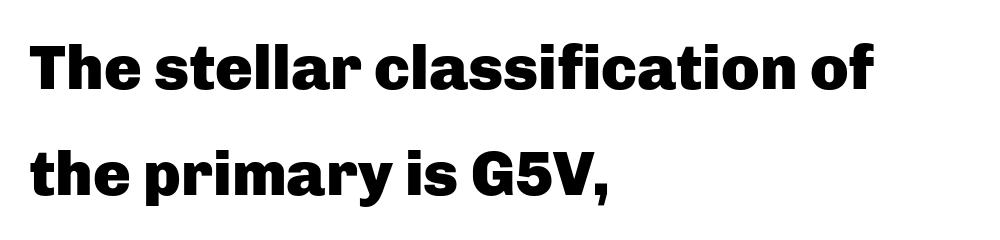
The image shows 63 px heavy sans-serif type, upright; set left-aligned, normal line spacing (1.68x), normal letter spacing, not underlined; low stroke contrast and a medium x-height.
